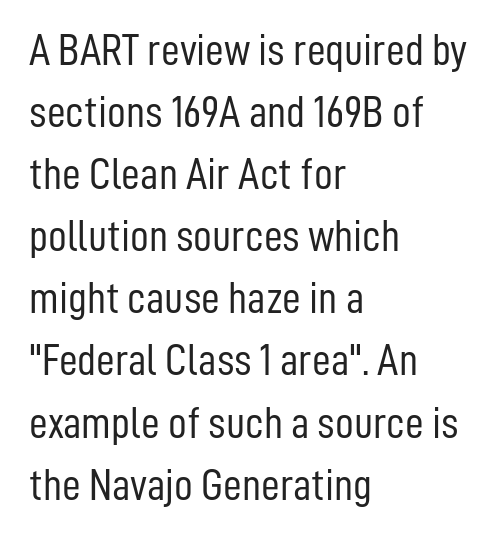
The image shows 46 px light, condensed sans-serif type, upright; set left-aligned, normal line spacing (1.35x), normal letter spacing, not underlined; low stroke contrast and a medium x-height.
